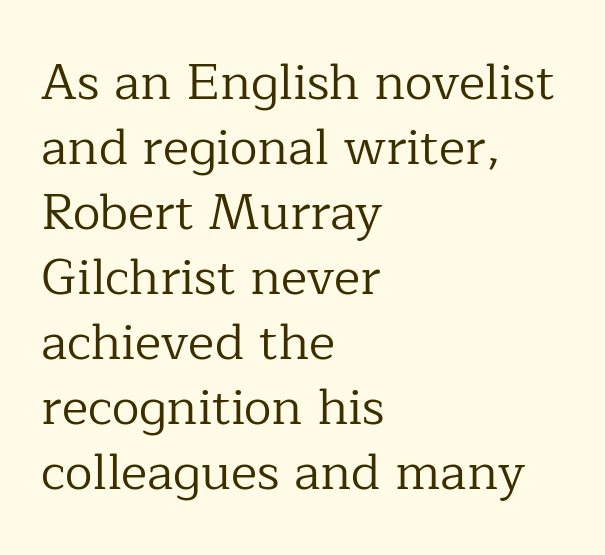
What's the leading like? Ordinary, nothing unusual. If you drew a ruler down the left edge, every line would touch it. Do the letters lean? They stand straight. Check where the strokes stop: tiny serifs finish them off.
